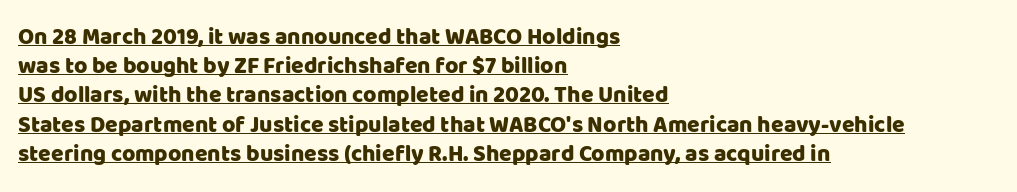
Q: Is the text italic (slanted)? A: No, it is upright.
Q: Is the text underlined? A: Yes.
Q: How is the paragraph aligned? A: Left-aligned.
Q: Is the spacing between letters normal or unusually wide? A: Normal.
Q: Is the spacing between lines tight, normal or loose? A: Normal.
